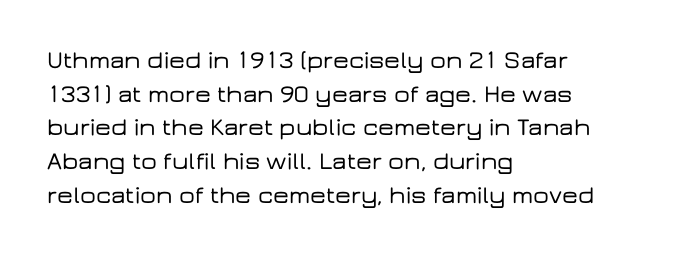
Caption: multi-line text, flush left, ragged right. The font's upright variant was chosen for this text. What stands out about the letter spacing? Nothing — it is the standard amount. Has an underline been added? It has not. This block has exactly the height ordinary leading produces.
